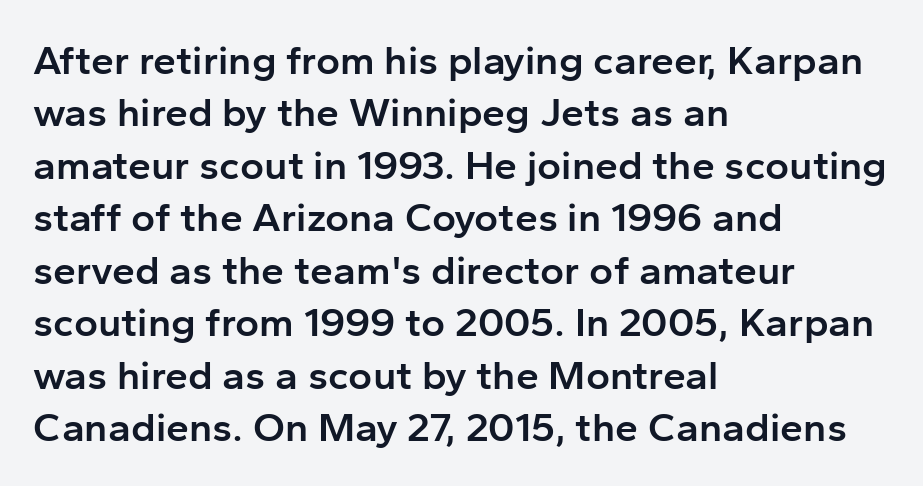
The image shows 41 px semibold sans-serif type, upright; set left-aligned, normal line spacing (1.28x), normal letter spacing, not underlined; low stroke contrast and a medium x-height.
